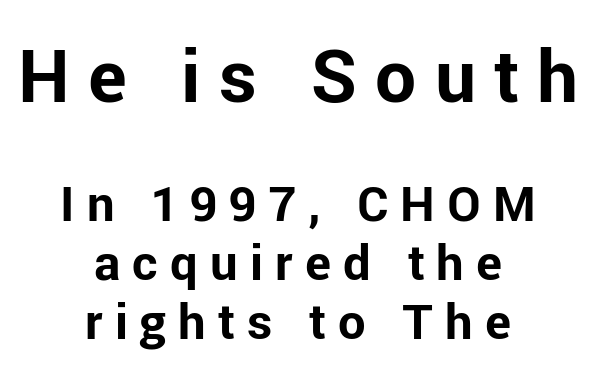
Q: Is the text bold? A: Yes.
Q: Is the text italic (slanted)? A: No, it is upright.
Q: Is the typeface a serif or a sans-serif typeface? A: Sans-serif.
Q: Is the text underlined? A: No.
Q: How is the paragraph aligned? A: Centered.
Q: Is the spacing between letters normal or unusually wide? A: Unusually wide.
Q: Which block of text is set in a larger size, the first (top) or the second (bottom)? A: The first (top) one.
Q: Width (condensed, normal, or wide)? A: Normal.
Q: Stroke contrast? A: Low.
Q: x-height? A: Medium.
Q: Monospaced? A: No.
